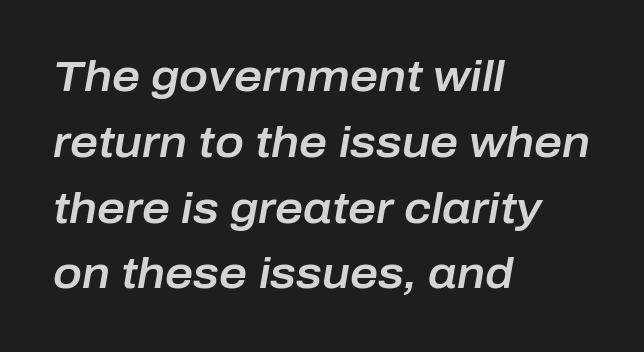
The image shows 43 px text type, italic (leaning right); set left-aligned, normal line spacing (1.53x), normal letter spacing, not underlined; low stroke contrast and a medium x-height.
